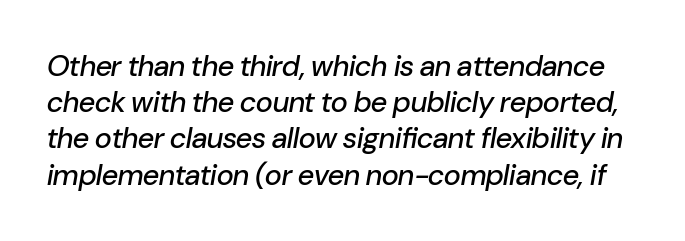
Varying glyph widths throughout — classic text-font behaviour. Tracking value appears to be zero — textbook default spacing. Students, observe: this is what conventionally led text looks like. Underlining? Definitely not there. Slant detected: the letters are inclined.
